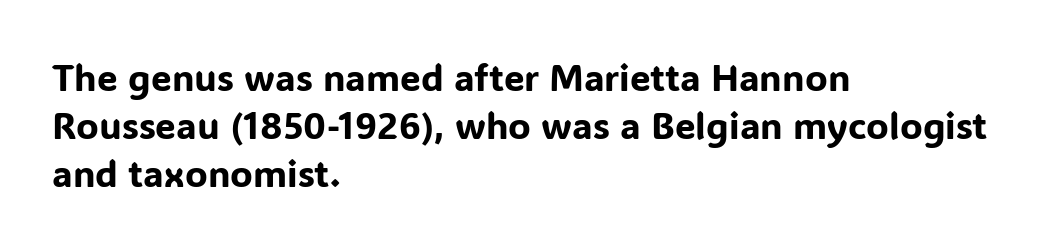
The leading is moderate, giving the passage an even texture. Look at the bottom of the vertical strokes: they stop flat, with no serifs. A roman cut, with each character standing at attention. Here the designer chose a conventional face with non-uniform glyph widths.
